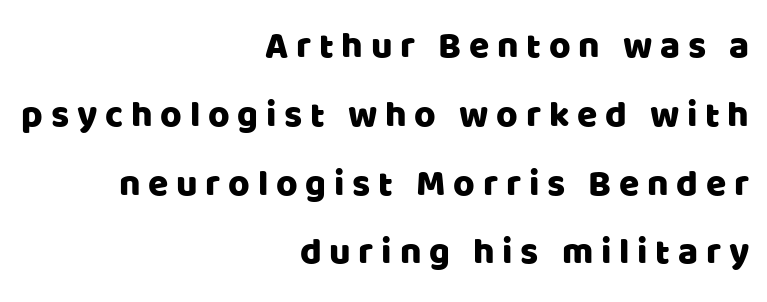
The image shows 37 px sans-serif type, upright; set right-aligned, line spacing 1.86x, unusually wide letter spacing (+0.21 em), not underlined; low stroke contrast and a large x-height.
